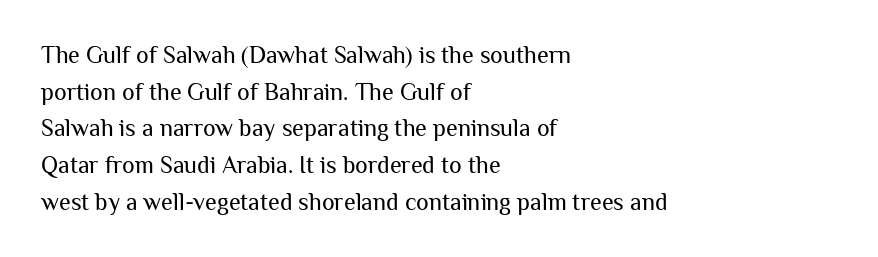
The image shows 24 px text type, upright; set left-aligned, normal line spacing (1.53x), normal letter spacing, not underlined.
